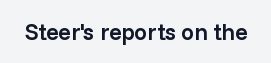
Q: Is the text bold? A: Semi-bold.
Q: Is the text italic (slanted)? A: No, it is upright.
Q: Is the text underlined? A: No.
Q: Is the spacing between letters normal or unusually wide? A: Normal.
